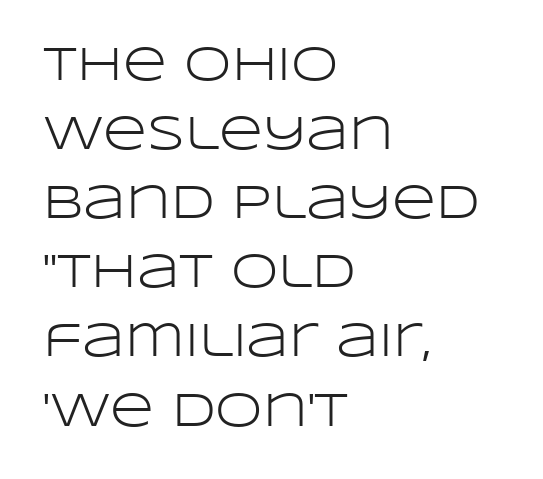
Q: Is the text bold? A: No.
Q: Is the text italic (slanted)? A: No, it is upright.
Q: Is the typeface a serif or a sans-serif typeface? A: Sans-serif.
Q: Is the text underlined? A: No.
Q: How is the paragraph aligned? A: Left-aligned.
Q: Is the spacing between letters normal or unusually wide? A: Normal.
Q: Is the spacing between lines tight, normal or loose? A: Normal.
Q: Width (condensed, normal, or wide)? A: Wide.
Q: Stroke contrast? A: Low.
Q: x-height? A: Large.
Q: Monospaced? A: No.
